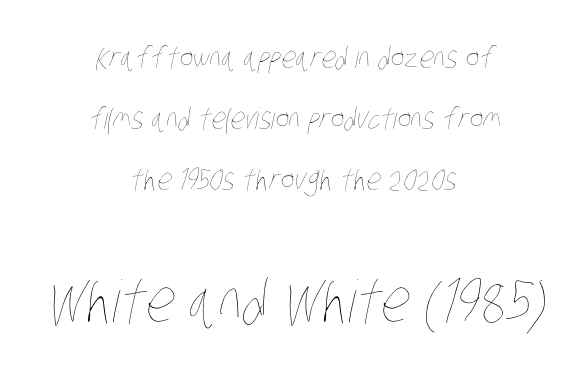
{"bold": "no", "weight": "thin", "width": "condensed", "stroke_contrast": "low", "x_height": "large", "monospaced": "no", "underline": "no", "align": "center", "line_spacing": "loose", "line_spacing_ratio": 2.11, "letter_spacing": "normal", "letter_spacing_em": 0.0, "larger_block": "second", "size_ratio": 2.0, "glyph_px": 58}
